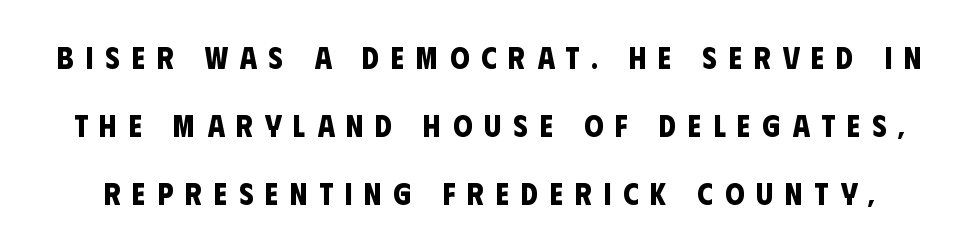
Bare-footed words on every line. These lines are composed in type without serifs. Here the designer chose a conventional face with non-uniform glyph widths. How would I describe the line gaps? Wide and relaxed. Tracking here is generous; glyphs stand well apart from one another.
